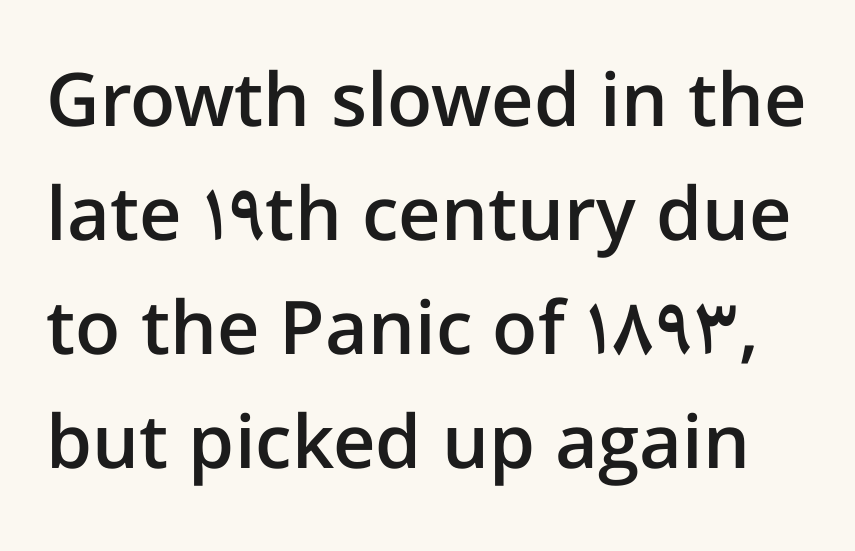
Q: Is the text bold? A: Semi-bold.
Q: Is the text italic (slanted)? A: No, it is upright.
Q: Is the typeface a serif or a sans-serif typeface? A: Sans-serif.
Q: Is the text underlined? A: No.
Q: Is the spacing between letters normal or unusually wide? A: Normal.
Q: Is the spacing between lines tight, normal or loose? A: Normal.
Q: Width (condensed, normal, or wide)? A: Normal.
Q: Stroke contrast? A: Low.
Q: x-height? A: Medium.
Q: Monospaced? A: No.
